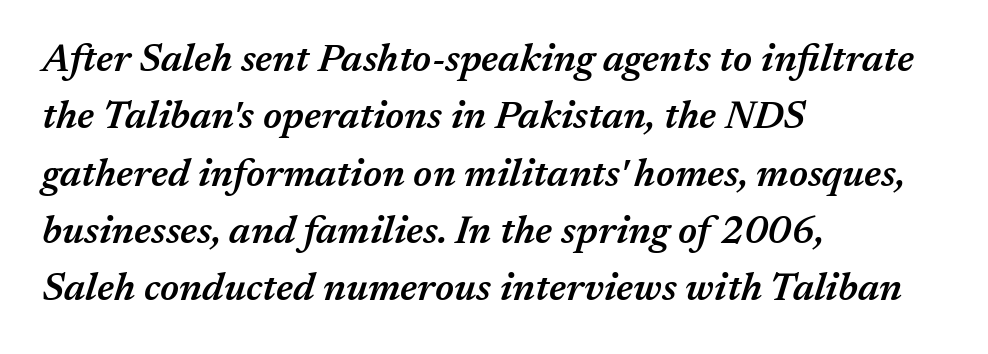
The letters are slanted; this is an italic face. These lines are set flush left with a ragged right edge. Leading matches the norm, producing a regular column. Think of a printed novel: that variable character pitch is what you see here. Emphasis by weight is partial: semibold.
